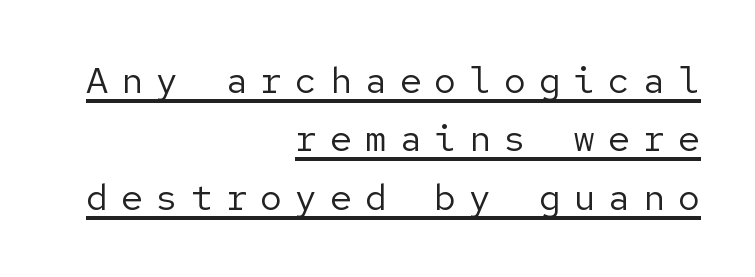
{"serif": "no", "italic": "no", "bold": "no", "weight": "regular", "width": "normal", "stroke_contrast": "low", "x_height": "medium", "underline": "yes", "align": "right", "line_spacing": "normal", "line_spacing_ratio": 1.58, "letter_spacing": "wide", "letter_spacing_em": 0.34, "glyph_px": 37}
